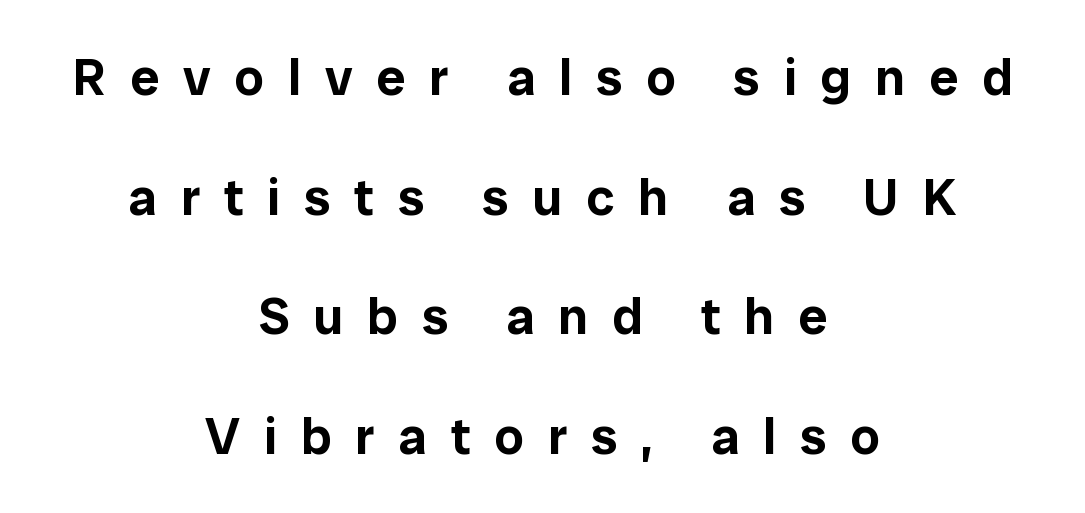
Q: Is the text italic (slanted)? A: No, it is upright.
Q: Is the typeface a serif or a sans-serif typeface? A: Sans-serif.
Q: Is the text underlined? A: No.
Q: How is the paragraph aligned? A: Centered.
Q: Is the spacing between letters normal or unusually wide? A: Unusually wide.
Q: Is the spacing between lines tight, normal or loose? A: Loose.
Q: Width (condensed, normal, or wide)? A: Normal.
Q: Stroke contrast? A: Low.
Q: x-height? A: Medium.
Q: Monospaced? A: No.
